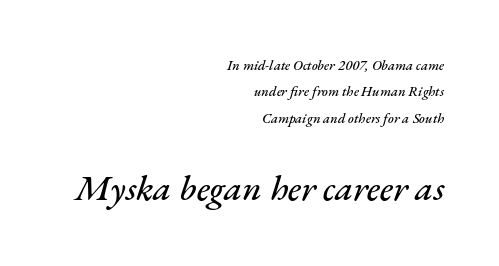
The gap between lines stays unmarked. In terms of posture, this sample is oblique. Letter spacing: default. The following chunk of copy outweighs the initial chunk in type size. Layout note: lines flush right.
